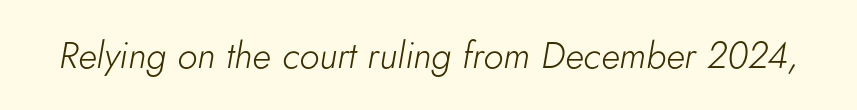
{"italic": "yes", "lean": "right", "slant_degrees": 5, "bold": "no", "weight": "light", "width": "normal", "stroke_contrast": "low", "x_height": "small", "monospaced": "no", "underline": "no", "letter_spacing": "normal", "letter_spacing_em": 0.0, "glyph_px": 37}
